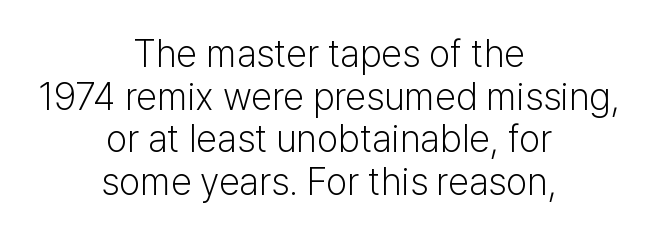
The image shows 38 px light sans-serif type, upright; set centered, tight line spacing (1.12x), normal letter spacing, not underlined; low stroke contrast and a medium x-height.
